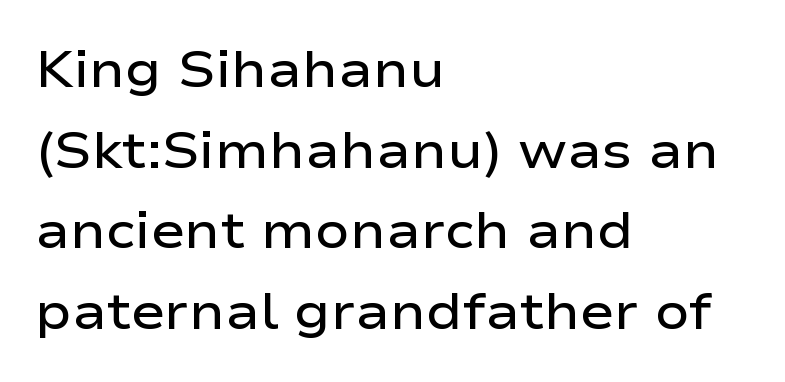
{"serif": "no", "italic": "no", "bold": "semi", "weight": "semibold", "width": "wide", "stroke_contrast": "low", "x_height": "medium", "monospaced": "no", "underline": "no", "align": "left", "line_spacing": "normal", "line_spacing_ratio": 1.58, "letter_spacing": "normal", "letter_spacing_em": 0.0, "glyph_px": 51}
